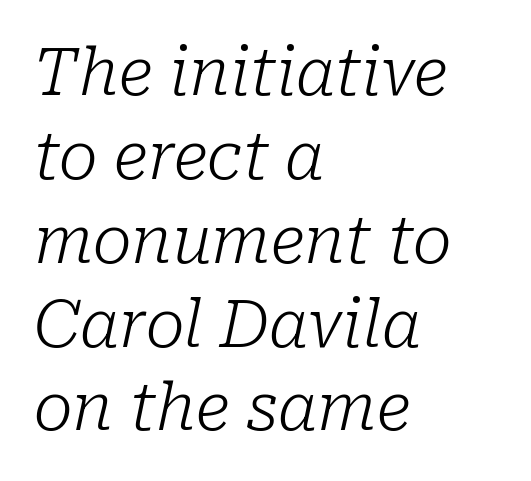
{"serif": "yes", "italic": "yes", "lean": "right", "slant_degrees": 10, "bold": "no", "weight": "light", "width": "normal", "stroke_contrast": "low", "x_height": "medium", "monospaced": "no", "underline": "no", "align": "left", "line_spacing": "normal", "line_spacing_ratio": 1.29, "letter_spacing": "normal", "letter_spacing_em": 0.0, "glyph_px": 65}
